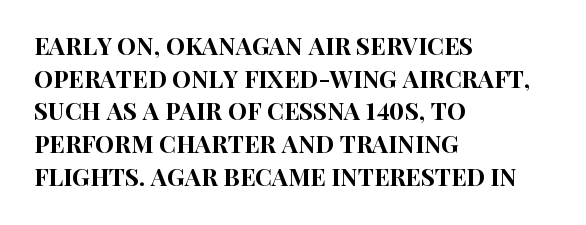
Q: Is the text italic (slanted)? A: No, it is upright.
Q: Is the text underlined? A: No.
Q: How is the paragraph aligned? A: Left-aligned.
Q: Is the spacing between letters normal or unusually wide? A: Normal.
Q: Is the spacing between lines tight, normal or loose? A: Normal.
